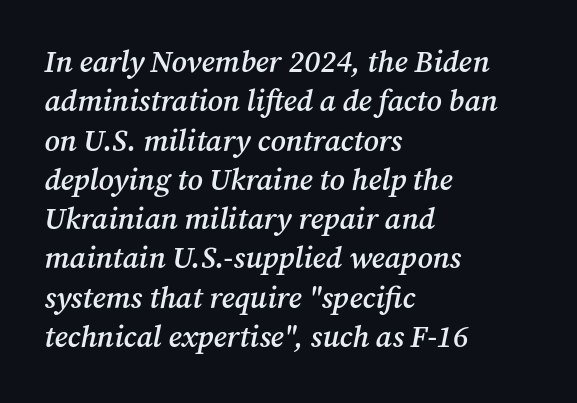
The space directly below the letters is spotless. Typographic density is moderately raised because the face is semibold. The paragraph shown leans on its left margin. Note: serifs present on the glyphs.
